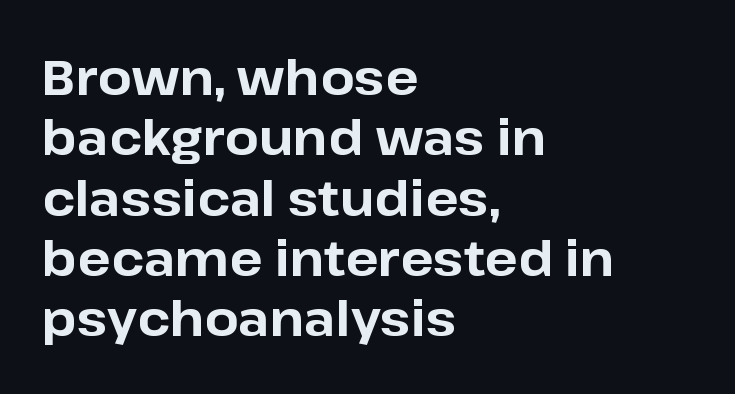
Q: Is the text bold? A: Yes.
Q: Is the text italic (slanted)? A: No, it is upright.
Q: Is the typeface a serif or a sans-serif typeface? A: Sans-serif.
Q: Is the text underlined? A: No.
Q: How is the paragraph aligned? A: Left-aligned.
Q: Is the spacing between letters normal or unusually wide? A: Normal.
Q: Width (condensed, normal, or wide)? A: Normal.
Q: Stroke contrast? A: Low.
Q: x-height? A: Medium.
Q: Monospaced? A: No.
